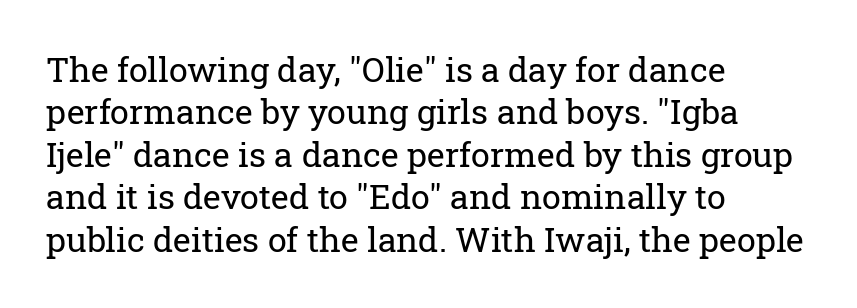
Q: Is the text bold? A: No.
Q: Is the text italic (slanted)? A: No, it is upright.
Q: Is the typeface a serif or a sans-serif typeface? A: Serif.
Q: Is the text underlined? A: No.
Q: How is the paragraph aligned? A: Left-aligned.
Q: Is the spacing between letters normal or unusually wide? A: Normal.
Q: Is the spacing between lines tight, normal or loose? A: Normal.
Q: Width (condensed, normal, or wide)? A: Normal.
Q: Stroke contrast? A: Low.
Q: x-height? A: Medium.
Q: Monospaced? A: No.
